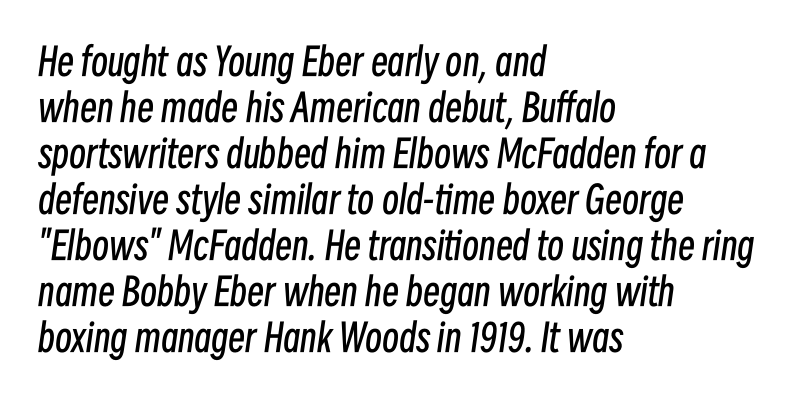
{"italic": "yes", "lean": "right", "slant_degrees": 8, "bold": "no", "weight": "regular", "width": "condensed", "stroke_contrast": "low", "x_height": "medium", "monospaced": "no", "underline": "no", "align": "left", "line_spacing_ratio": 1.21, "letter_spacing": "normal", "letter_spacing_em": 0.0, "glyph_px": 38}
